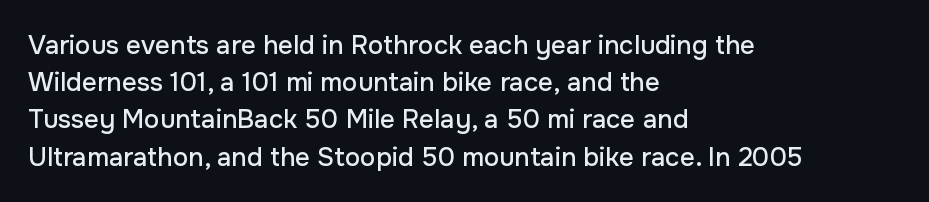
Q: Is the text italic (slanted)? A: No, it is upright.
Q: Is the text underlined? A: No.
Q: How is the paragraph aligned? A: Left-aligned.
Q: Is the spacing between letters normal or unusually wide? A: Normal.
Q: Is the spacing between lines tight, normal or loose? A: Normal.
